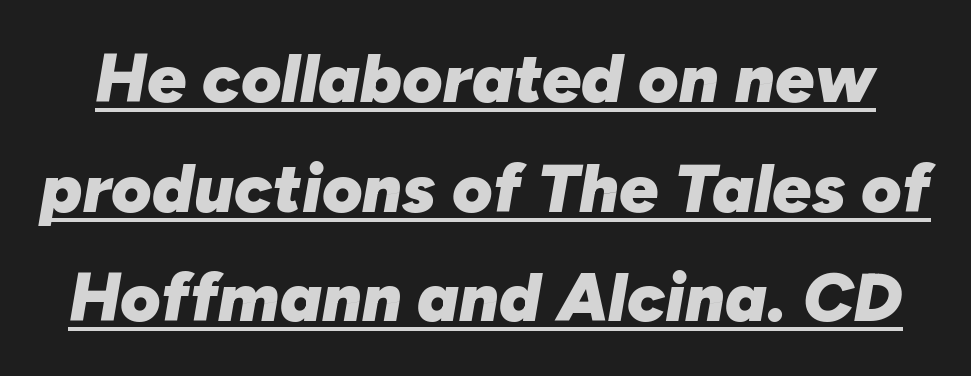
{"italic": "yes", "lean": "right", "slant_degrees": 10, "bold": "yes", "weight": "heavy", "width": "normal", "stroke_contrast": "low", "x_height": "medium", "monospaced": "no", "underline": "yes", "line_spacing": "normal", "line_spacing_ratio": 1.59, "letter_spacing": "normal", "letter_spacing_em": 0.0, "glyph_px": 69}
